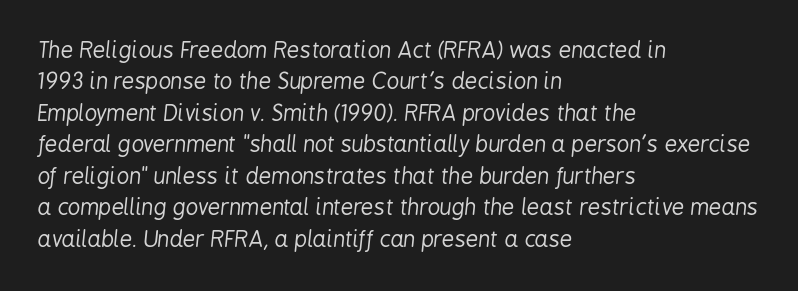
Italic? Definitely — the glyphs are oblique. Descenders are the only things crossing below the line. Summary of weight: not heavy and not bold. Characters follow at the spacing the type designer built in. Where is the straight margin? On the left. The block of text has a typical density, with ordinary space between rows.
